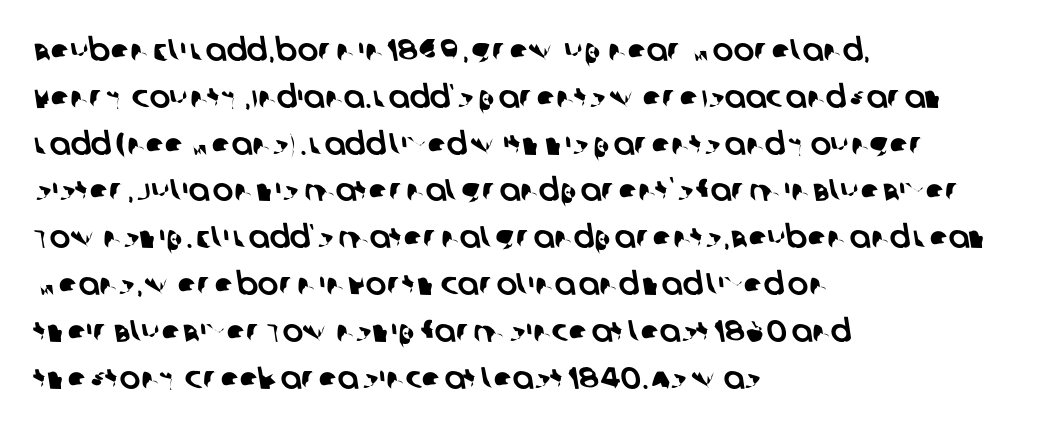
The image shows 31 px sans-serif type; set left-aligned, normal line spacing (1.51x), normal letter spacing, not underlined; low stroke contrast and a large x-height.
